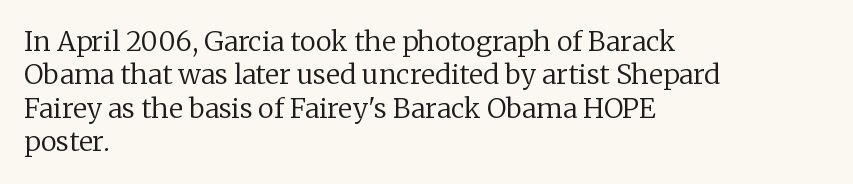
Q: Is the text bold? A: No.
Q: Is the text italic (slanted)? A: No, it is upright.
Q: Is the text underlined? A: No.
Q: How is the paragraph aligned? A: Left-aligned.
Q: Is the spacing between letters normal or unusually wide? A: Normal.
